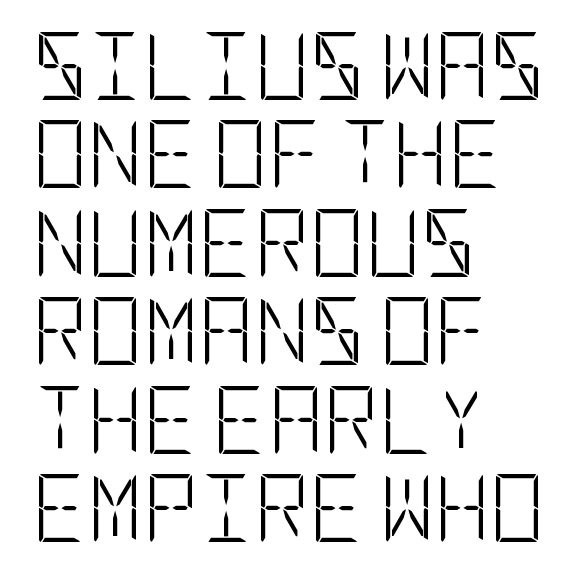
{"serif": "no", "italic": "no", "bold": "no", "weight": "light", "width": "condensed", "stroke_contrast": "low", "x_height": "large", "underline": "no", "align": "left", "line_spacing": "normal", "line_spacing_ratio": 1.3, "letter_spacing": "normal", "letter_spacing_em": 0.0, "glyph_px": 68}
